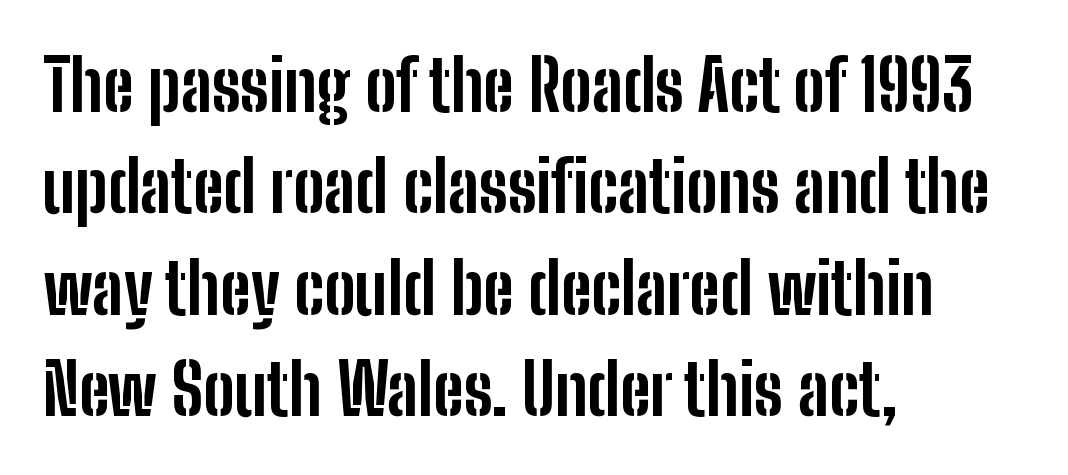
{"serif": "no", "italic": "no", "bold": "yes", "weight": "bold", "width": "condensed", "stroke_contrast": "low", "x_height": "medium", "monospaced": "no", "underline": "no", "align": "left", "line_spacing": "normal", "line_spacing_ratio": 1.45, "letter_spacing": "normal", "letter_spacing_em": 0.0, "glyph_px": 70}
